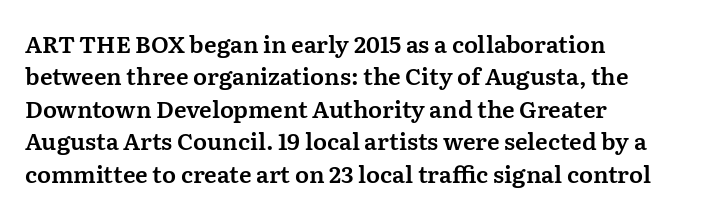
{"italic": "no", "underline": "no", "align": "left", "line_spacing": "normal", "line_spacing_ratio": 1.41, "letter_spacing": "normal", "letter_spacing_em": 0.0, "glyph_px": 23}
